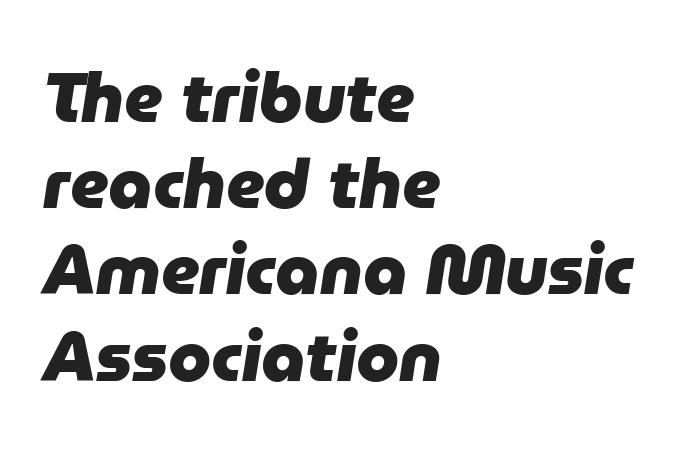
What's the leading like? Ordinary, nothing unusual. The whole block is typeset with a tilt. These lines keep a tight, regular rhythm from letter to letter. Proportional: the letters do not fall into vertical columns. Check under the words: just untouched page.
